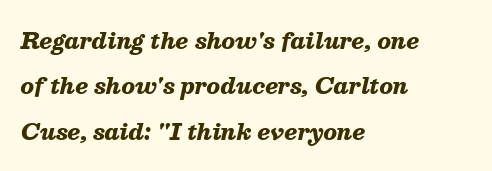
Q: Is the text bold? A: Yes.
Q: Is the text italic (slanted)? A: Yes, it leans right by about 13 degrees.
Q: Is the text underlined? A: No.
Q: How is the paragraph aligned? A: Left-aligned.
Q: Is the spacing between letters normal or unusually wide? A: Normal.
Q: Is the spacing between lines tight, normal or loose? A: Loose.
